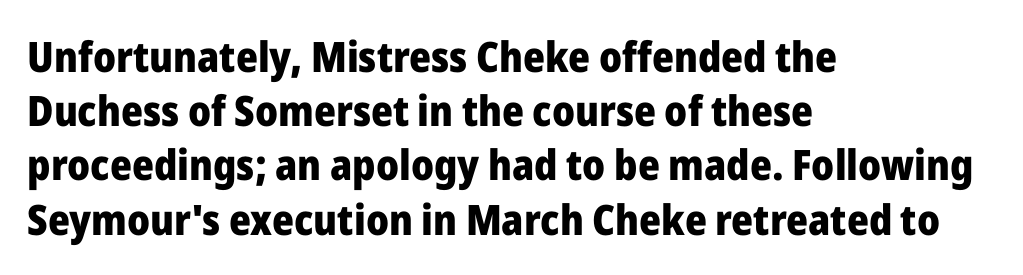
The image shows 42 px heavy sans-serif type, upright; set left-aligned, normal line spacing (1.29x), normal letter spacing, not underlined; low stroke contrast and a medium x-height.
